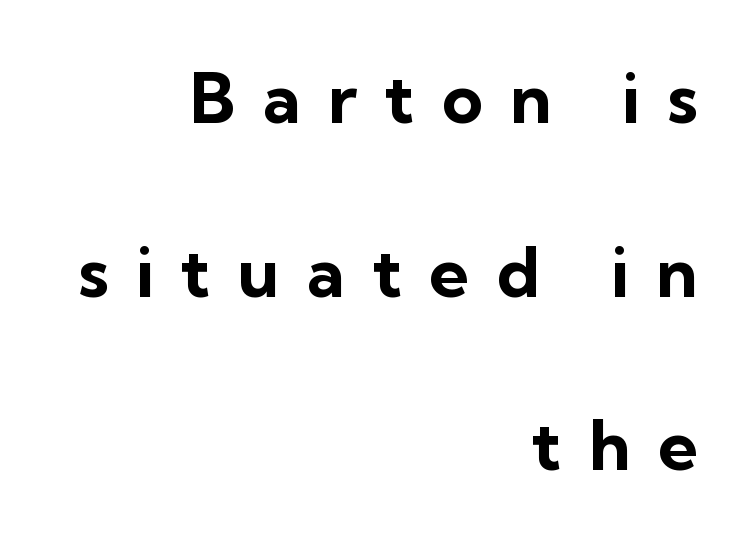
Q: Is the text bold? A: Yes.
Q: Is the text italic (slanted)? A: No, it is upright.
Q: Is the typeface a serif or a sans-serif typeface? A: Sans-serif.
Q: Is the text underlined? A: No.
Q: How is the paragraph aligned? A: Right-aligned.
Q: Is the spacing between letters normal or unusually wide? A: Unusually wide.
Q: Is the spacing between lines tight, normal or loose? A: Loose.
Q: Width (condensed, normal, or wide)? A: Normal.
Q: Stroke contrast? A: Low.
Q: x-height? A: Medium.
Q: Monospaced? A: No.
